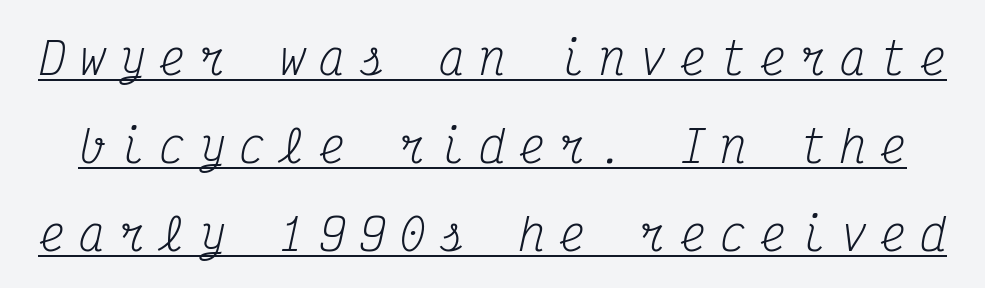
{"serif": "yes", "italic": "yes", "lean": "right", "slant_degrees": 12, "bold": "no", "weight": "regular", "width": "condensed", "stroke_contrast": "medium", "x_height": "medium", "monospaced": "yes", "underline": "yes", "line_spacing": "loose", "line_spacing_ratio": 2.0, "letter_spacing": "wide", "letter_spacing_em": 0.31, "glyph_px": 44}
